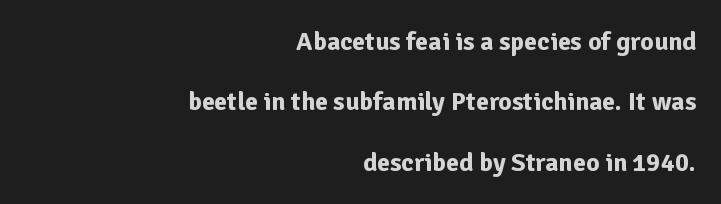
The image shows 26 px bold type, upright; set right-aligned, loose line spacing (2.32x), normal letter spacing, not underlined.
